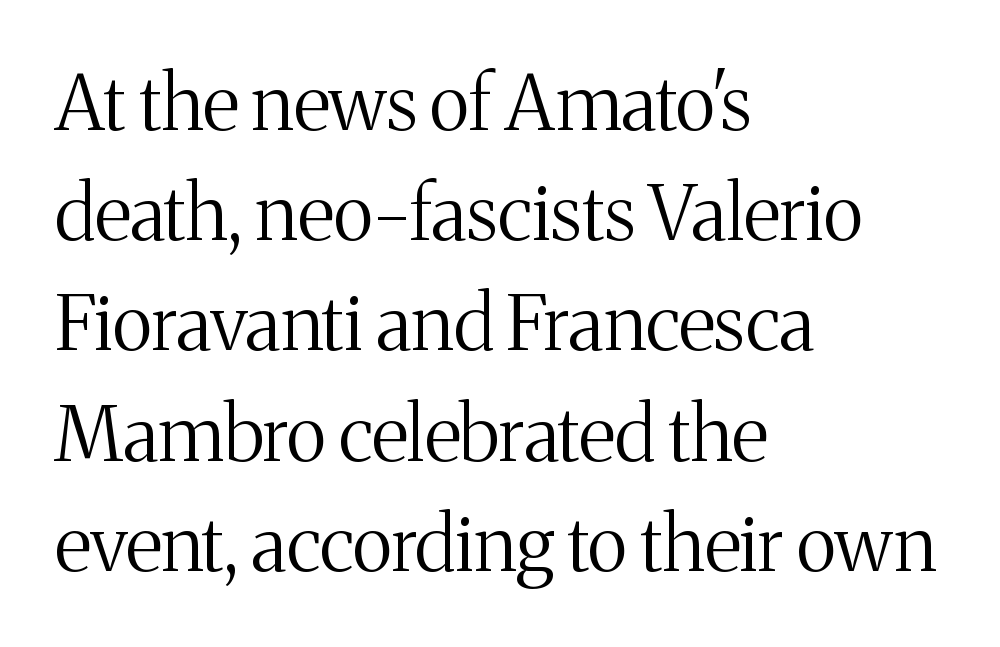
{"serif": "yes", "italic": "no", "bold": "no", "weight": "regular", "width": "normal", "stroke_contrast": "medium", "x_height": "medium", "monospaced": "no", "underline": "no", "align": "left", "line_spacing": "normal", "line_spacing_ratio": 1.45, "letter_spacing": "normal", "letter_spacing_em": 0.0, "glyph_px": 76}
